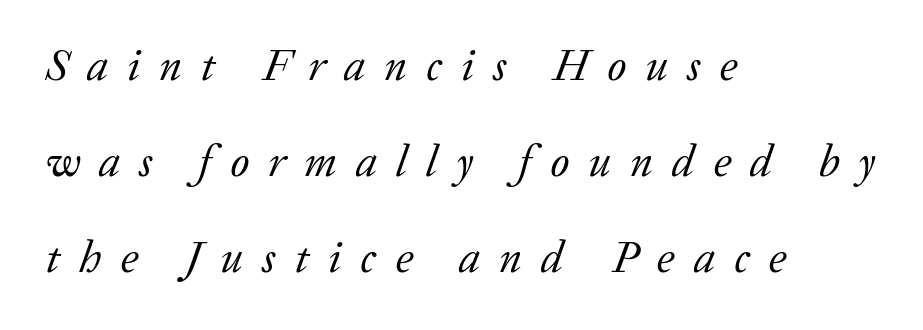
Descenders hang freely into open space. Loosely led — the rows are spread out. Stem width sits at or under what a default text font uses. You could only call the tracking loose — the letters float apart. The passage is arranged the way most books set body copy — flush left.
